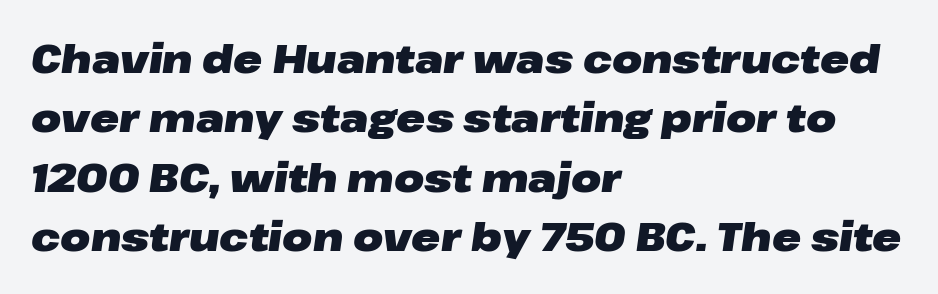
Underlining? Definitely not there. The passage shown is typed in a proportional face where columns would drift. Characters are canted at an angle relative to the baseline's perpendicular. The rows are spaced the way most documents space them. Set as a true bold cut, around the 700 mark. The line texture is even and compact thanks to regular tracking.
